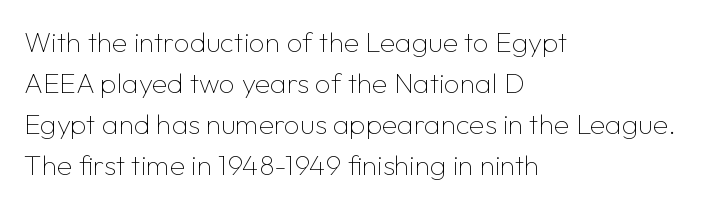
{"serif": "no", "italic": "no", "bold": "no", "weight": "thin", "width": "normal", "stroke_contrast": "low", "x_height": "medium", "monospaced": "no", "underline": "no", "align": "left", "line_spacing": "normal", "line_spacing_ratio": 1.46, "letter_spacing": "normal", "letter_spacing_em": 0.0, "glyph_px": 28}
